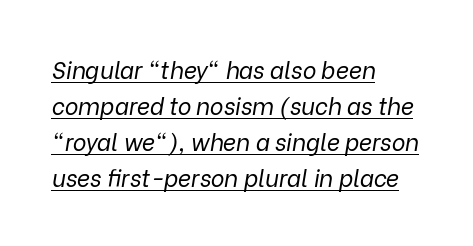
Q: Is the text bold? A: No.
Q: Is the text italic (slanted)? A: Yes, it leans right by about 9 degrees.
Q: Is the text underlined? A: Yes.
Q: How is the paragraph aligned? A: Left-aligned.
Q: Is the spacing between letters normal or unusually wide? A: Normal.
Q: Is the spacing between lines tight, normal or loose? A: Normal.
